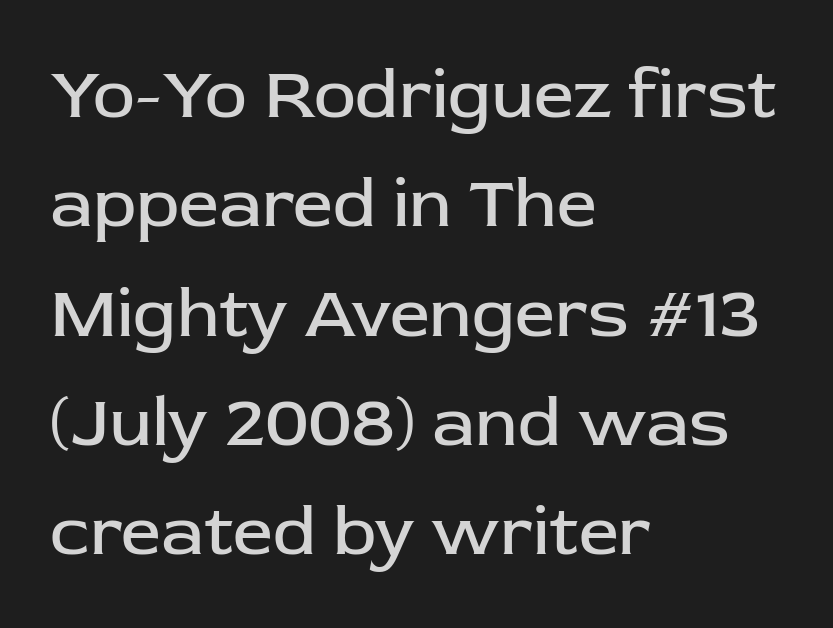
The image shows 71 px regular-weight sans-serif type, upright; set left-aligned, normal line spacing (1.54x), normal letter spacing, not underlined; low stroke contrast and a medium x-height.
